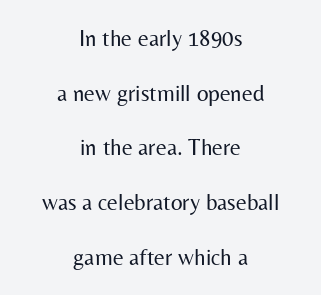
Q: Is the text bold? A: No.
Q: Is the text italic (slanted)? A: No, it is upright.
Q: Is the text underlined? A: No.
Q: How is the paragraph aligned? A: Centered.
Q: Is the spacing between letters normal or unusually wide? A: Normal.
Q: Is the spacing between lines tight, normal or loose? A: Loose.
